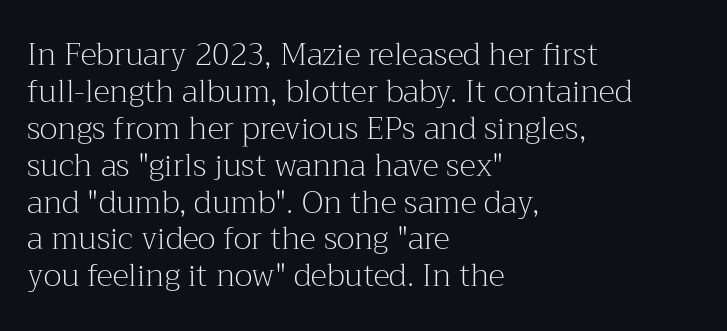
Q: Is the text bold? A: No.
Q: Is the text italic (slanted)? A: No, it is upright.
Q: Is the typeface a serif or a sans-serif typeface? A: Serif.
Q: Is the text underlined? A: No.
Q: How is the paragraph aligned? A: Left-aligned.
Q: Is the spacing between letters normal or unusually wide? A: Normal.
Q: Width (condensed, normal, or wide)? A: Normal.
Q: Stroke contrast? A: Medium.
Q: x-height? A: Medium.
Q: Monospaced? A: No.
